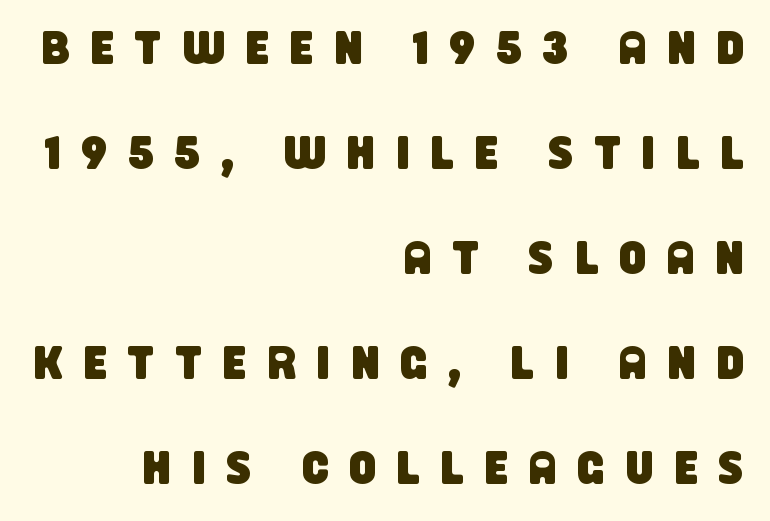
Q: Is the typeface a serif or a sans-serif typeface? A: Sans-serif.
Q: Is the text underlined? A: No.
Q: How is the paragraph aligned? A: Right-aligned.
Q: Is the spacing between letters normal or unusually wide? A: Unusually wide.
Q: Is the spacing between lines tight, normal or loose? A: Loose.
Q: Width (condensed, normal, or wide)? A: Condensed.
Q: Stroke contrast? A: Low.
Q: x-height? A: Large.
Q: Monospaced? A: No.
